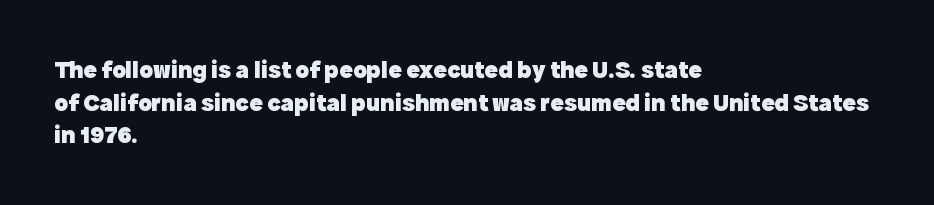
{"italic": "no", "bold": "yes", "underline": "no", "align": "left", "line_spacing": "normal", "line_spacing_ratio": 1.31, "letter_spacing": "normal", "letter_spacing_em": 0.0, "glyph_px": 25}
